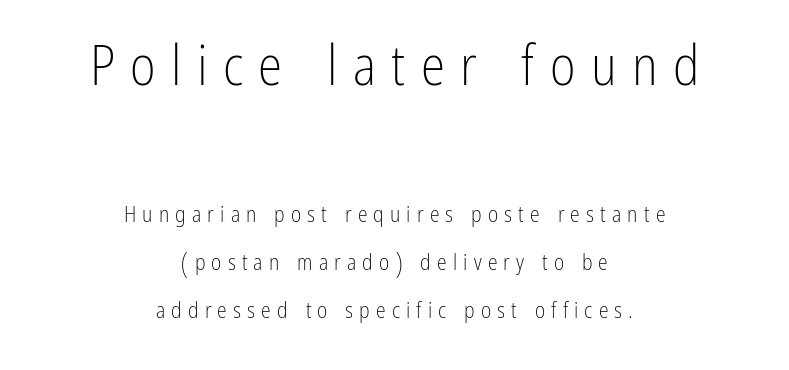
{"serif": "no", "italic": "no", "bold": "no", "weight": "light", "width": "condensed", "stroke_contrast": "low", "x_height": "medium", "monospaced": "no", "underline": "no", "align": "center", "line_spacing": "loose", "line_spacing_ratio": 2.18, "letter_spacing": "wide", "letter_spacing_em": 0.28, "larger_block": "first", "size_ratio": 2.5, "glyph_px": 55}
